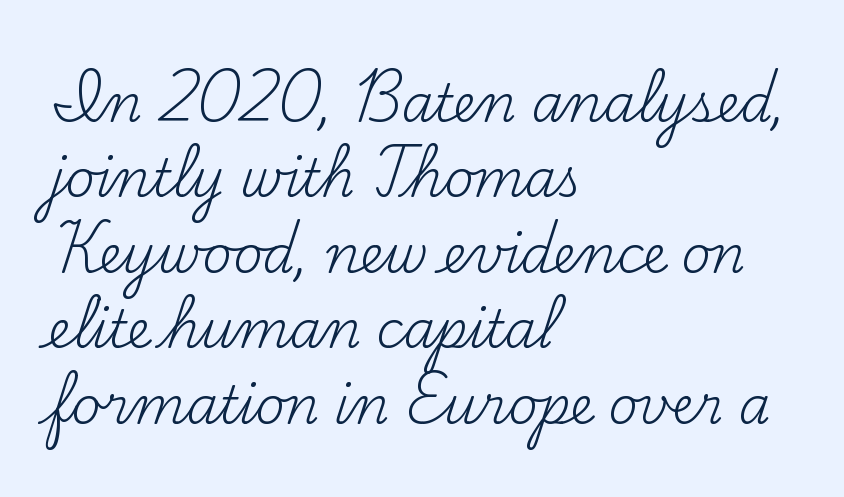
{"serif": "yes", "bold": "no", "weight": "regular", "width": "normal", "stroke_contrast": "medium", "x_height": "small", "monospaced": "no", "underline": "no", "align": "left", "line_spacing": "normal", "line_spacing_ratio": 1.48, "letter_spacing": "normal", "letter_spacing_em": 0.0, "glyph_px": 51}
